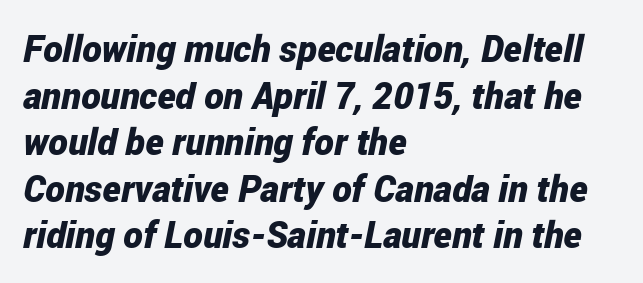
Inter-character spacing is left at the font's built-in metrics. Proportional: the letters do not fall into vertical columns. This is oblique type, the kind used for emphasis or titles. The paragraph shown leans on its left margin. Each new line begins a customary step beneath the previous one. The glyphs are unaccompanied by any horizontal stroke below them.
